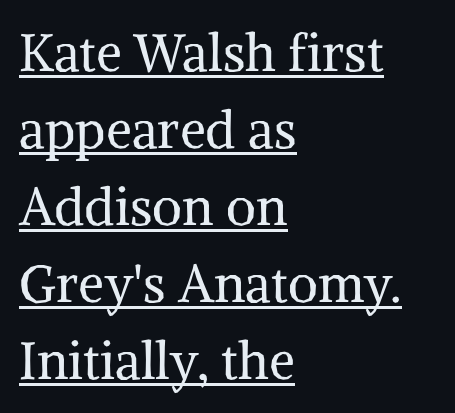
{"serif": "yes", "italic": "no", "bold": "no", "weight": "regular", "width": "normal", "stroke_contrast": "medium", "x_height": "medium", "monospaced": "no", "underline": "yes", "align": "left", "line_spacing": "normal", "line_spacing_ratio": 1.48, "letter_spacing": "normal", "letter_spacing_em": 0.0, "glyph_px": 52}
